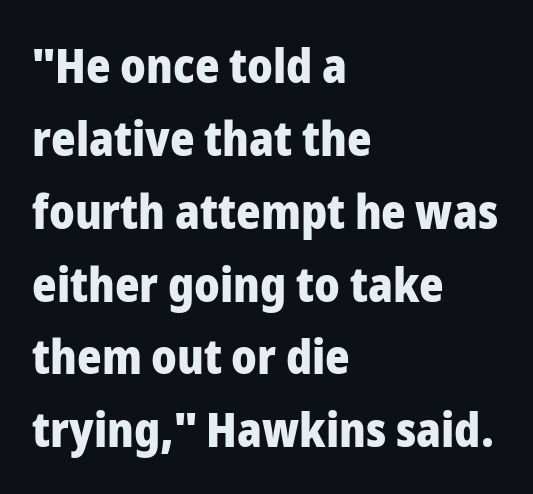
Typeset ragged right — the left edge is the straight one. Anything drawn beneath the words? Only blank space. I'd call this a sans setting — the letters go barefoot. Weight: bold. Here the designer chose a conventional face with non-uniform glyph widths.
